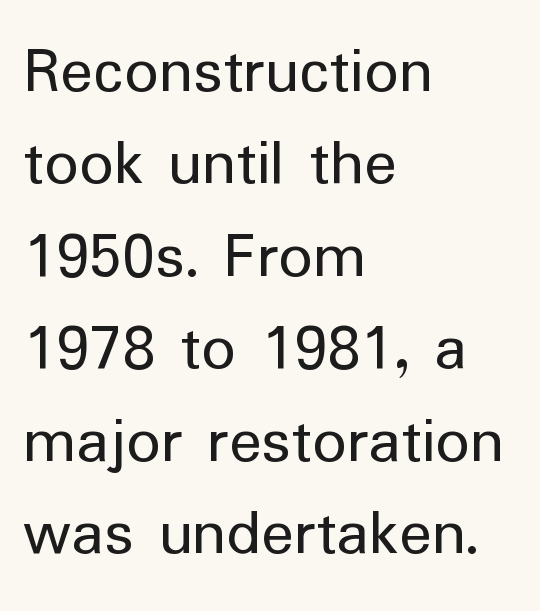
The image shows 68 px regular-weight sans-serif type, upright; set left-aligned, normal line spacing (1.36x), normal letter spacing, not underlined; low stroke contrast and a medium x-height.
